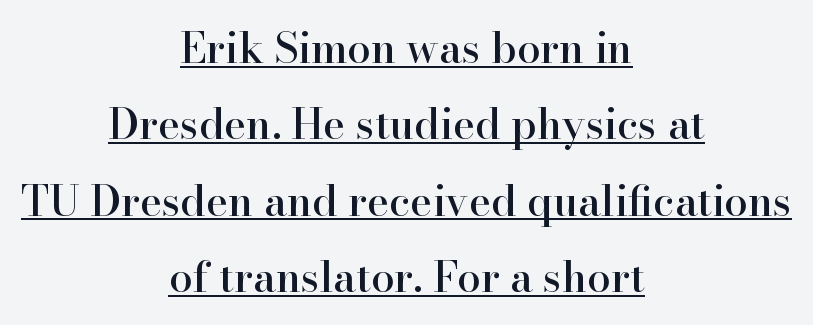
Q: Is the text italic (slanted)? A: No, it is upright.
Q: Is the typeface a serif or a sans-serif typeface? A: Serif.
Q: Is the text underlined? A: Yes.
Q: How is the paragraph aligned? A: Centered.
Q: Is the spacing between letters normal or unusually wide? A: Normal.
Q: Width (condensed, normal, or wide)? A: Normal.
Q: Stroke contrast? A: High.
Q: x-height? A: Small.
Q: Monospaced? A: No.
